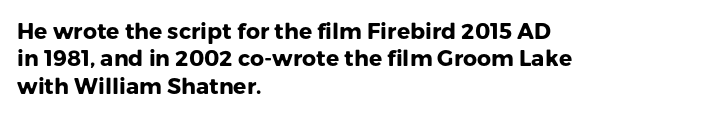
Only glyphs here, with clear space below each row. The type sits square on the baseline with zero lean. Short note: letters normally spaced. Summary of vertical rhythm: regular, with standard interline spacing. Thick stems and heavy bowls — unmistakably bold. Short and long lines alike share a common starting point at left.
